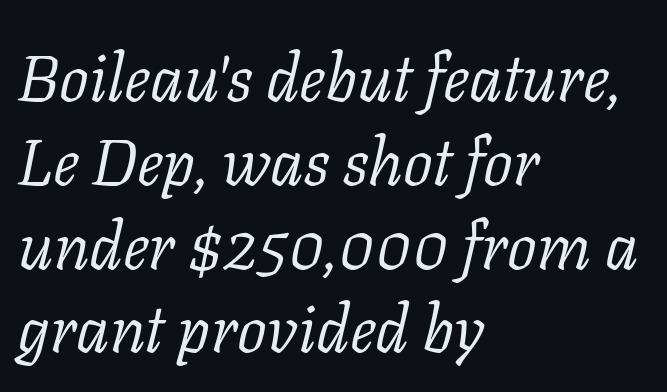
Yep, those are serifs on the letters. Italic? Definitely — the glyphs are oblique. Weight: in the light-to-regular range. The lines sit at an ordinary, default distance from one another. The lines are quadded left.
